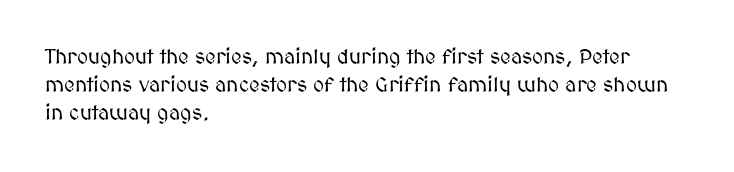
Teacher's note: observe the even left margin — that is flush-left alignment. No italicization has been applied; the sample stays upright. Clear beneath every line of the passage. Honestly, the letter spacing is just normal — you wouldn't notice it. A typesetter would call this leading conventional body-copy spacing.
